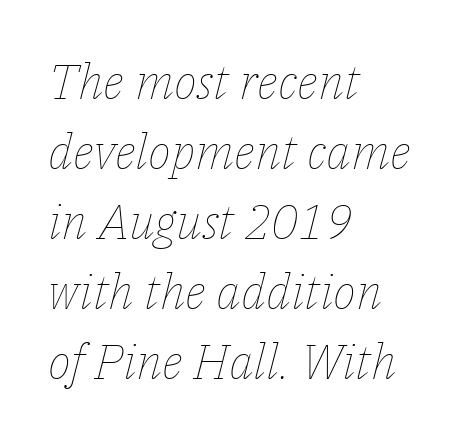
Q: Is the text bold? A: No.
Q: Is the text italic (slanted)? A: Yes, it leans right by about 14 degrees.
Q: Is the text underlined? A: No.
Q: How is the paragraph aligned? A: Left-aligned.
Q: Is the spacing between letters normal or unusually wide? A: Normal.
Q: Is the spacing between lines tight, normal or loose? A: Normal.
Q: Width (condensed, normal, or wide)? A: Normal.
Q: Stroke contrast? A: Low.
Q: x-height? A: Medium.
Q: Monospaced? A: No.
